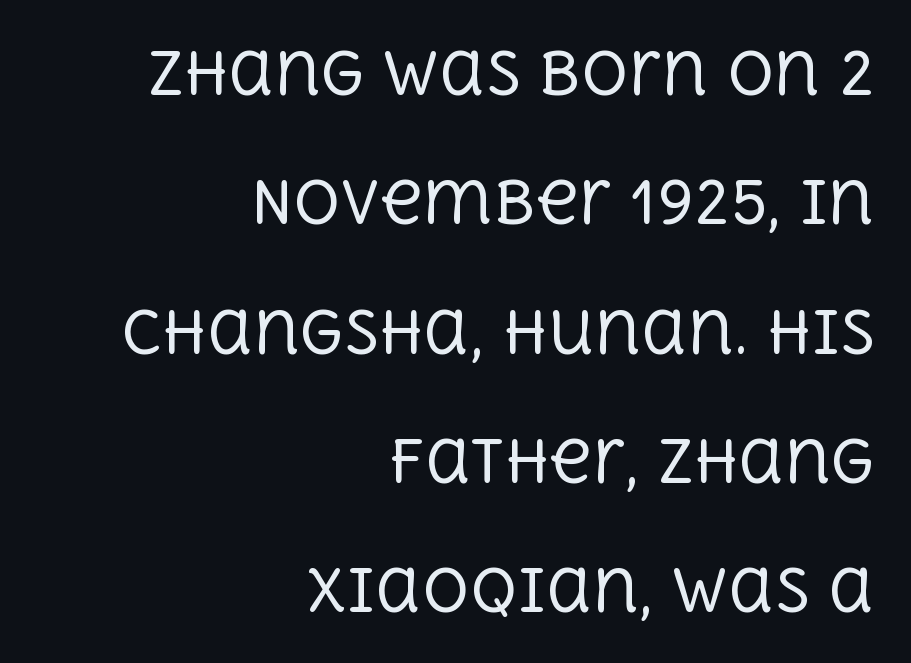
{"serif": "yes", "italic": "no", "bold": "no", "weight": "regular", "width": "normal", "x_height": "large", "monospaced": "no", "underline": "no", "align": "right", "line_spacing": "loose", "line_spacing_ratio": 2.23, "letter_spacing": "normal", "letter_spacing_em": 0.0, "glyph_px": 58}
